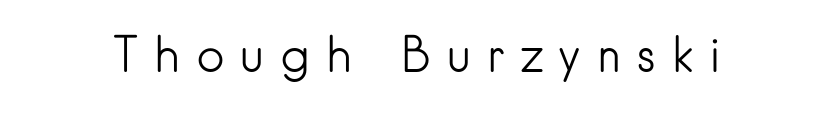
This is the regular roman posture of the typeface. Is the type heavy? It reads as light-to-regular instead. Quick note: underline off. The tracking reads as deliberately expanded to a designer's eye. Regarding serifs, this sample does without them. This sample has the flowing, uneven cadence of proportional lettering.
